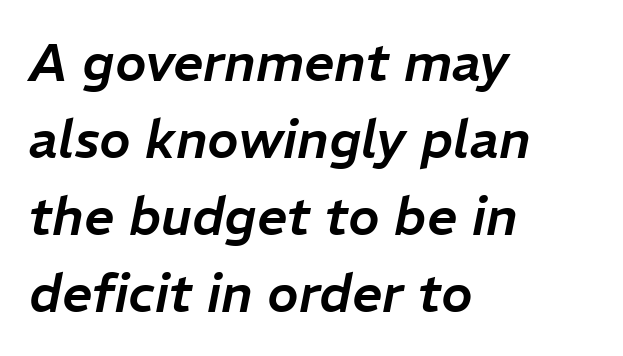
Q: Is the text italic (slanted)? A: Yes, it leans right by about 11 degrees.
Q: Is the text underlined? A: No.
Q: How is the paragraph aligned? A: Left-aligned.
Q: Is the spacing between letters normal or unusually wide? A: Normal.
Q: Is the spacing between lines tight, normal or loose? A: Normal.
Q: Width (condensed, normal, or wide)? A: Normal.
Q: Stroke contrast? A: Low.
Q: x-height? A: Medium.
Q: Monospaced? A: No.
